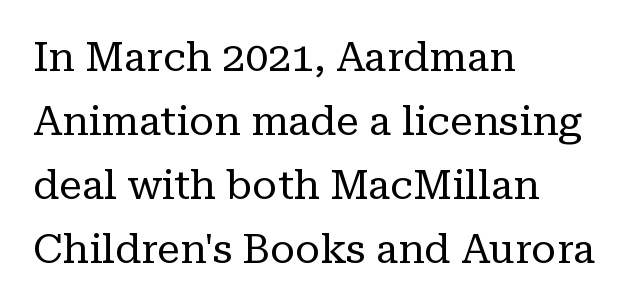
Line spacing here is normal. This is serif lettering, the kind often seen in printed books. Unlike italic type, these characters show no tilt at all. Short note: letters normally spaced. Letters have the restrained weight of plain body copy at most.
